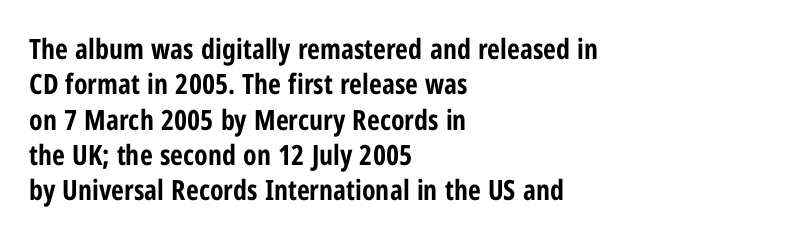
The image shows 28 px bold, condensed sans-serif type, upright; set left-aligned, normal line spacing (1.26x), normal letter spacing, not underlined; low stroke contrast and a medium x-height.
